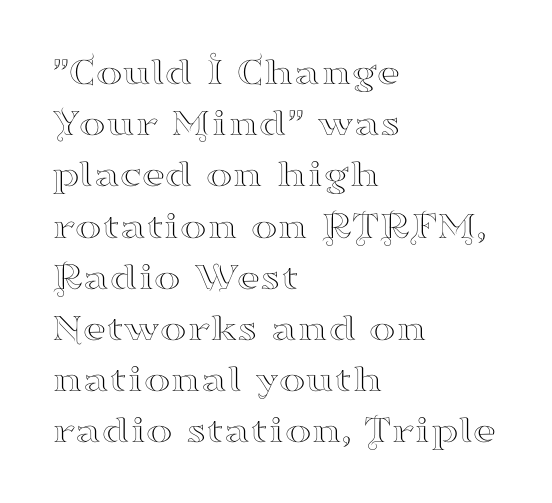
Q: Is the text italic (slanted)? A: No, it is upright.
Q: Is the typeface a serif or a sans-serif typeface? A: Serif.
Q: Is the text underlined? A: No.
Q: How is the paragraph aligned? A: Left-aligned.
Q: Is the spacing between letters normal or unusually wide? A: Normal.
Q: Is the spacing between lines tight, normal or loose? A: Normal.
Q: Width (condensed, normal, or wide)? A: Wide.
Q: Stroke contrast? A: High.
Q: x-height? A: Small.
Q: Monospaced? A: No.
